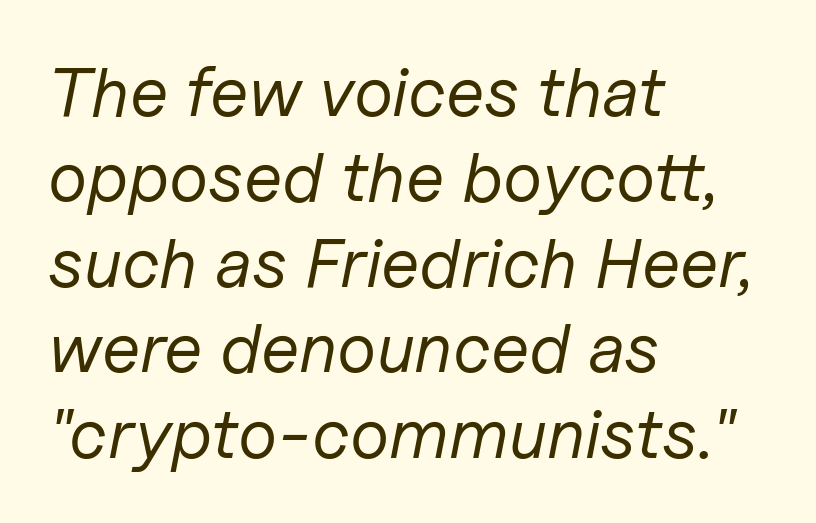
Q: Is the text bold? A: No.
Q: Is the text italic (slanted)? A: Yes, it leans right by about 11 degrees.
Q: Is the text underlined? A: No.
Q: How is the paragraph aligned? A: Left-aligned.
Q: Is the spacing between letters normal or unusually wide? A: Normal.
Q: Width (condensed, normal, or wide)? A: Normal.
Q: Stroke contrast? A: Low.
Q: x-height? A: Medium.
Q: Monospaced? A: No.
